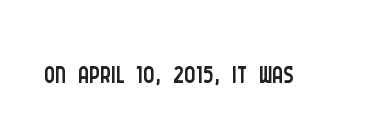
{"serif": "no", "italic": "no", "bold": "no", "weight": "light", "width": "condensed", "stroke_contrast": "low", "x_height": "large", "monospaced": "no", "underline": "no", "letter_spacing": "normal", "letter_spacing_em": 0.0, "glyph_px": 42}
